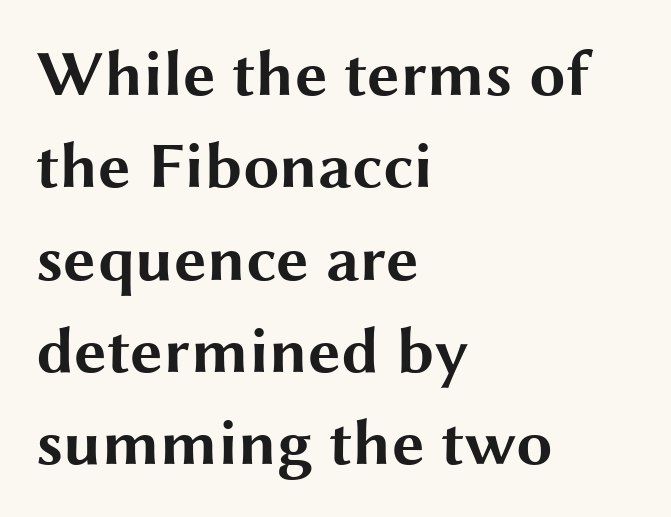
Q: Is the text bold? A: Yes.
Q: Is the text italic (slanted)? A: No, it is upright.
Q: Is the typeface a serif or a sans-serif typeface? A: Sans-serif.
Q: Is the text underlined? A: No.
Q: How is the paragraph aligned? A: Left-aligned.
Q: Is the spacing between letters normal or unusually wide? A: Normal.
Q: Is the spacing between lines tight, normal or loose? A: Normal.
Q: Width (condensed, normal, or wide)? A: Wide.
Q: Stroke contrast? A: Medium.
Q: x-height? A: Medium.
Q: Monospaced? A: No.
